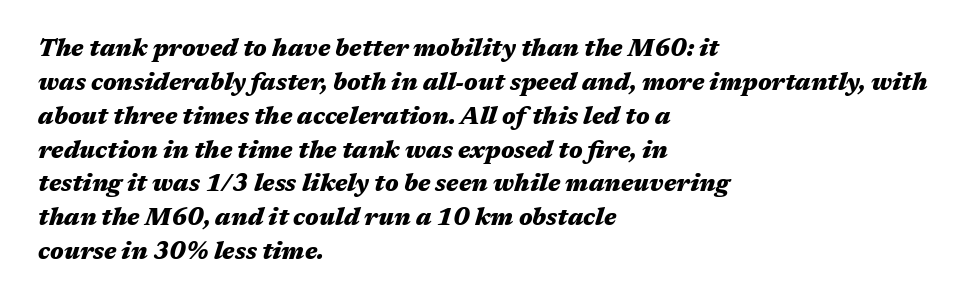
Slanted lettering throughout. The rendering uses a bold face; every stroke is thick and dark. Notice how descenders clear the ascenders below comfortably — that's standard leading. The setting favours the left margin, as ordinary paragraphs usually do. Nobody touched the tracking dial on this one. The baseline area is clear.
